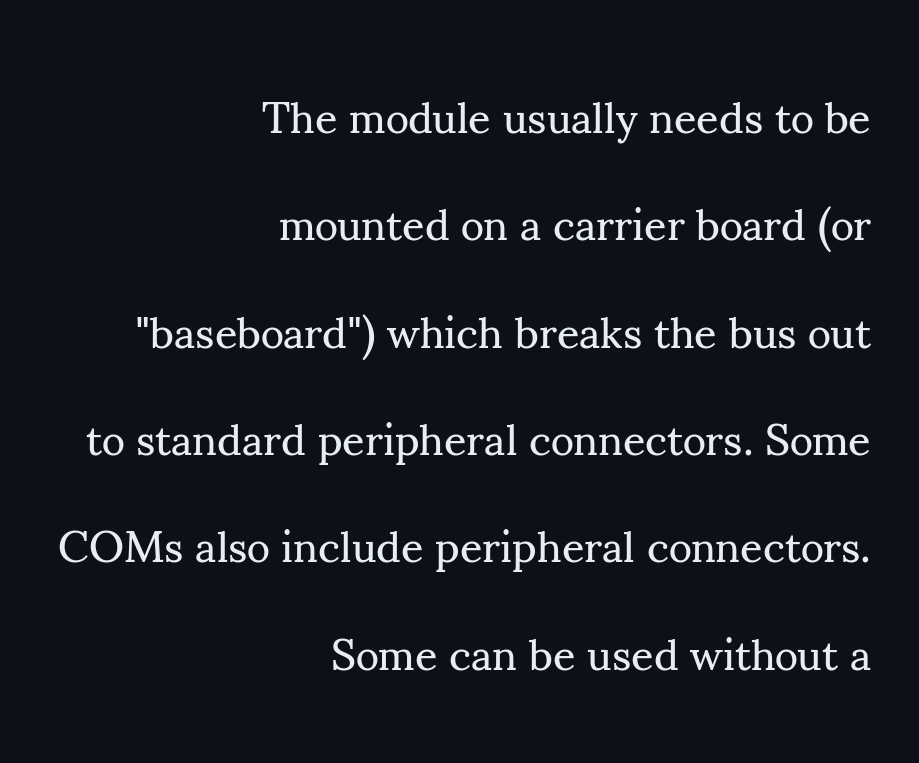
The image shows 44 px regular-weight serif type, upright; set right-aligned, loose line spacing (2.44x), normal letter spacing, not underlined; medium stroke contrast and a small x-height.
